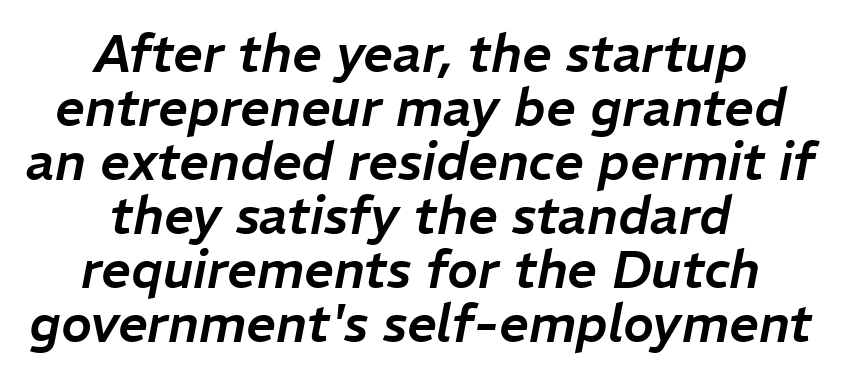
The image shows 52 px text type, italic (leaning right); set centered, tight line spacing (1.04x), normal letter spacing, not underlined; low stroke contrast and a medium x-height.
